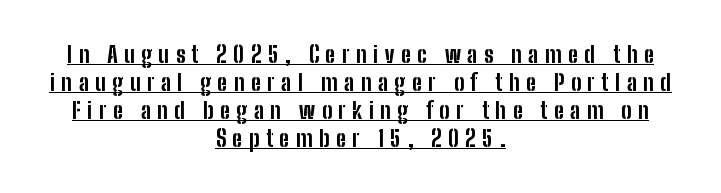
The type is letterspaced generously, with wide tracking. The lines are quadded center. Posture: vertical. A dark, heavy texture on the line: the type is bold. Notice how a bar underscores the lettering throughout.
